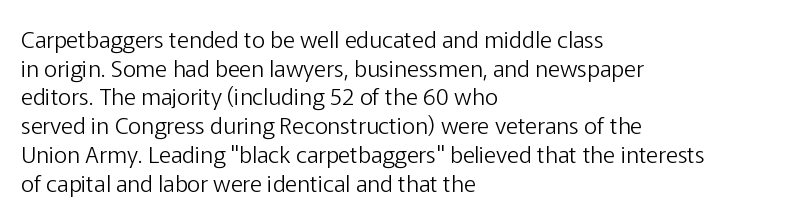
{"italic": "no", "bold": "no", "underline": "no", "align": "left", "line_spacing": "normal", "line_spacing_ratio": 1.25, "letter_spacing": "normal", "letter_spacing_em": 0.0, "glyph_px": 23}
